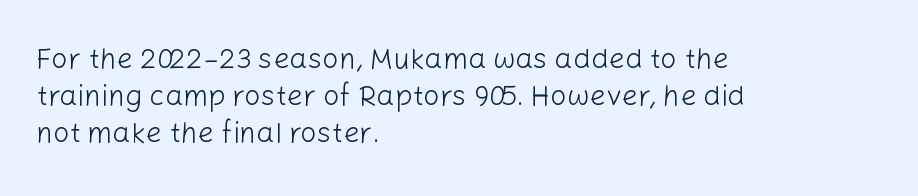
The image shows 29 px light sans-serif type, upright; set left-aligned, normal line spacing (1.28x), normal letter spacing, not underlined; low stroke contrast and a medium x-height.
